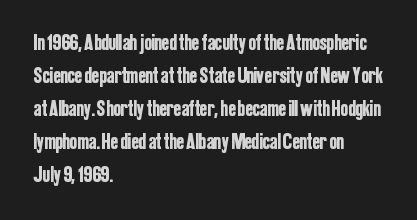
Q: Is the text italic (slanted)? A: No, it is upright.
Q: Is the text underlined? A: No.
Q: How is the paragraph aligned? A: Left-aligned.
Q: Is the spacing between letters normal or unusually wide? A: Normal.
Q: Is the spacing between lines tight, normal or loose? A: Normal.
